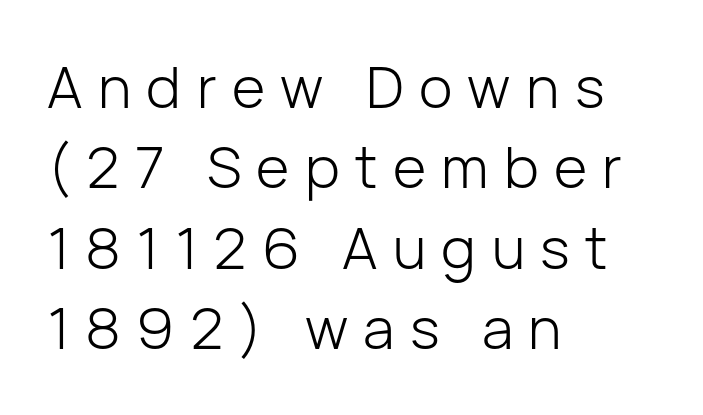
Does extra space separate the letters? Yes, quite a lot of it. The strip under each line holds only bare page. Here the designer chose a conventional face with non-uniform glyph widths. No letter is thick-stroked: the sample isn't bold.
